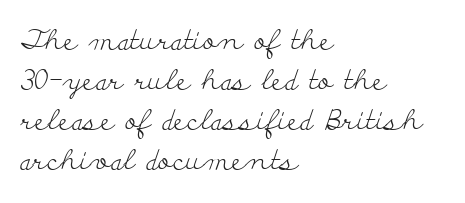
Q: Is the text bold? A: No.
Q: Is the text italic (slanted)? A: Yes.
Q: Is the typeface a serif or a sans-serif typeface? A: Serif.
Q: Is the text underlined? A: No.
Q: How is the paragraph aligned? A: Left-aligned.
Q: Is the spacing between letters normal or unusually wide? A: Normal.
Q: Is the spacing between lines tight, normal or loose? A: Normal.
Q: Width (condensed, normal, or wide)? A: Wide.
Q: Stroke contrast? A: Low.
Q: x-height? A: Small.
Q: Monospaced? A: No.
